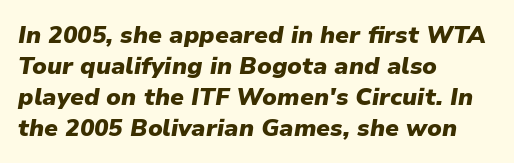
{"italic": "yes", "lean": "right", "slant_degrees": 9, "bold": "yes", "underline": "no", "align": "left", "line_spacing": "normal", "line_spacing_ratio": 1.29, "letter_spacing": "normal", "letter_spacing_em": 0.0, "glyph_px": 24}
